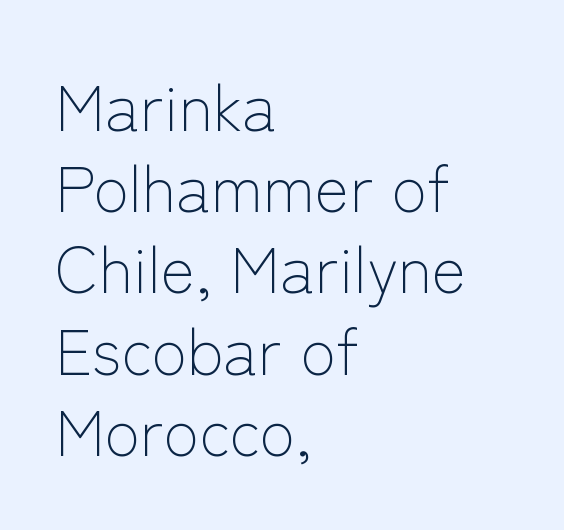
Q: Is the text bold? A: No.
Q: Is the text italic (slanted)? A: No, it is upright.
Q: Is the typeface a serif or a sans-serif typeface? A: Sans-serif.
Q: Is the text underlined? A: No.
Q: How is the paragraph aligned? A: Left-aligned.
Q: Is the spacing between letters normal or unusually wide? A: Normal.
Q: Is the spacing between lines tight, normal or loose? A: Normal.
Q: Width (condensed, normal, or wide)? A: Normal.
Q: Stroke contrast? A: Low.
Q: x-height? A: Medium.
Q: Monospaced? A: No.
